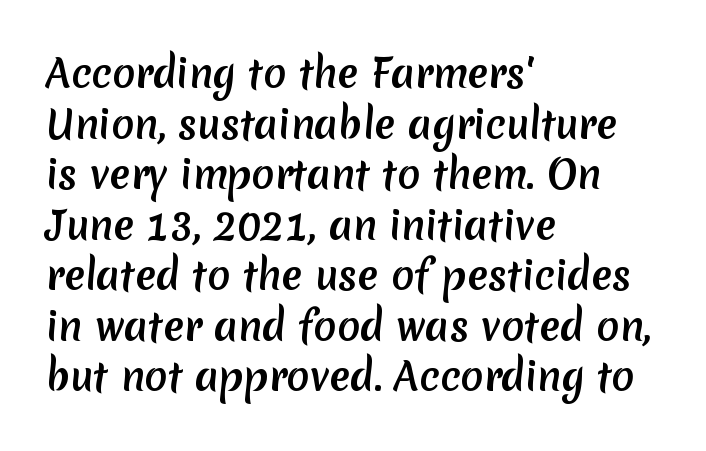
Q: Is the typeface a serif or a sans-serif typeface? A: Sans-serif.
Q: Is the text underlined? A: No.
Q: How is the paragraph aligned? A: Left-aligned.
Q: Is the spacing between letters normal or unusually wide? A: Normal.
Q: Is the spacing between lines tight, normal or loose? A: Normal.
Q: Width (condensed, normal, or wide)? A: Normal.
Q: Stroke contrast? A: Medium.
Q: x-height? A: Medium.
Q: Monospaced? A: No.
